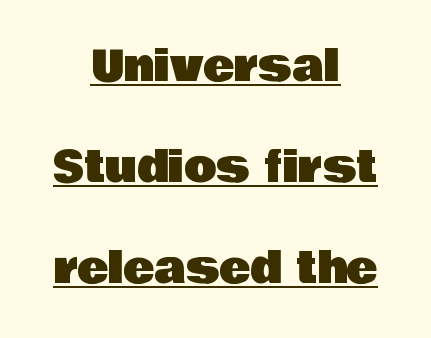
The image shows 42 px sans-serif type, upright; set centered, loose line spacing (2.41x), normal letter spacing, underlined; low stroke contrast and a large x-height.
